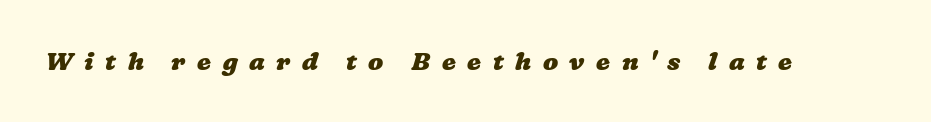
The image shows 25 px bold type; set unusually wide letter spacing (+0.46 em), not underlined.
